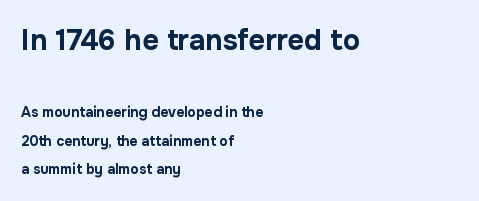
The designer went with a sans here, leaving each stem footless. As a designer I'd log this as weight 700, bold. Notice how the stems are strictly vertical — no italics here. Students, note that the glyphs here touch the page at normal intervals. These two chunks differ in scale, with the top chunk taking the larger measure.
